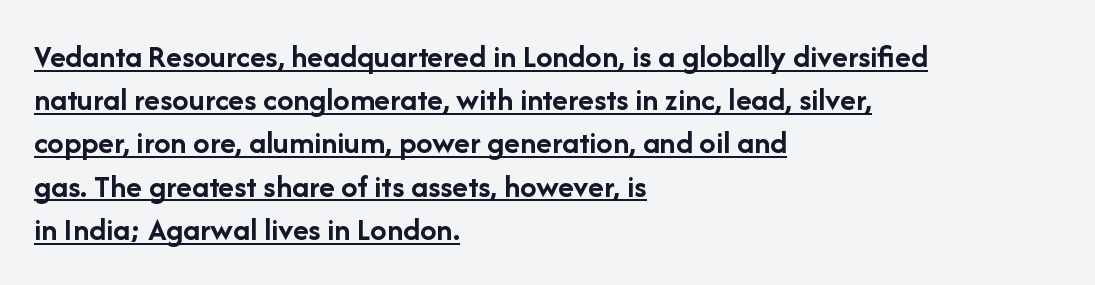
The passage is arranged the way most books set body copy — flush left. Underline: present. Weight: bold. You can tell it's not italic because the verticals are truly vertical. Each letter keeps its own natural width here, so spacing adapts to shape.
